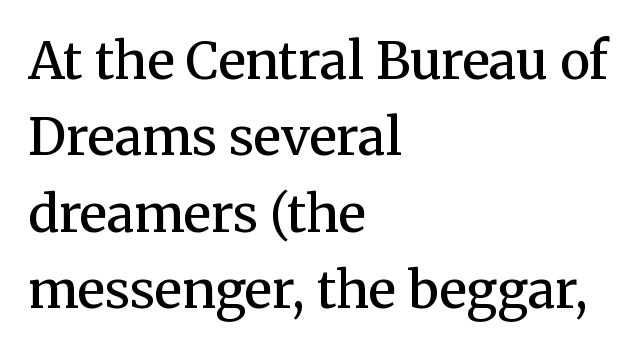
{"serif": "yes", "italic": "no", "bold": "semi", "weight": "semibold", "width": "normal", "stroke_contrast": "medium", "x_height": "medium", "monospaced": "no", "underline": "no", "align": "left", "line_spacing": "normal", "line_spacing_ratio": 1.5, "letter_spacing": "normal", "letter_spacing_em": 0.0, "glyph_px": 51}
